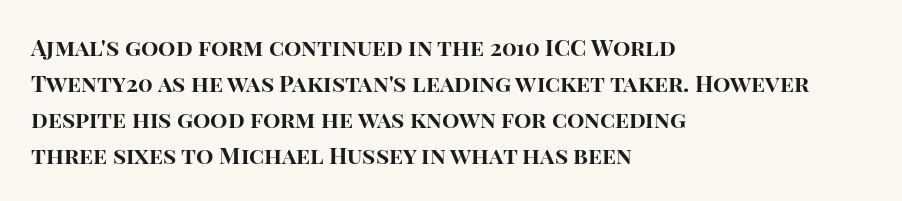
The line-height multiplier appears to be the usual default. Plain, unruled lines of type. The type is set solid horizontally, with unmodified tracking. Horizontal alignment here is leftward, the default for most running prose. Does the weight exceed regular? Yes, all the way to bold.
